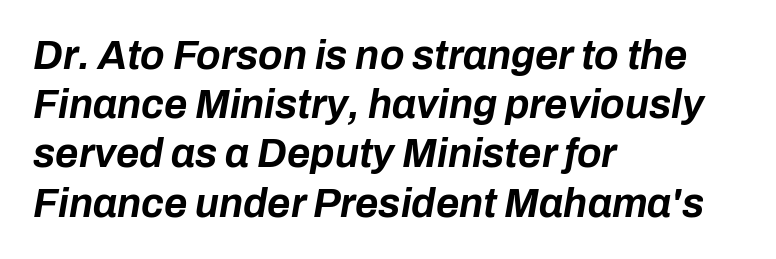
The image shows 40 px bold type, italic (leaning right); set left-aligned, line spacing 1.23x, normal letter spacing, not underlined; low stroke contrast and a medium x-height.
